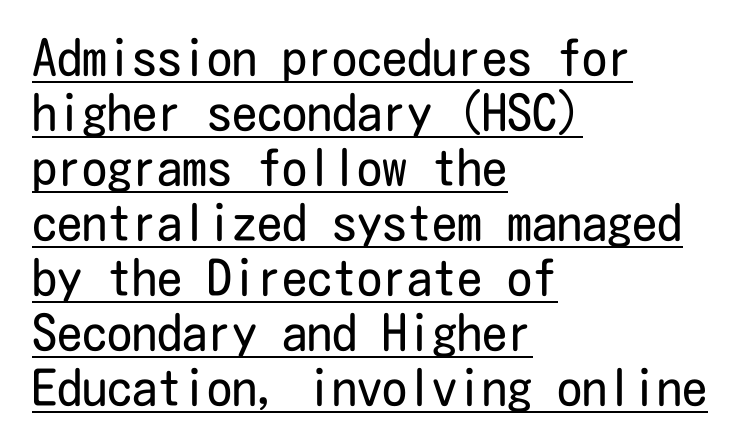
The image shows 50 px regular-weight, condensed sans-serif type, upright; set left-aligned, tight line spacing (1.1x), normal letter spacing, underlined; low stroke contrast and a medium x-height.
